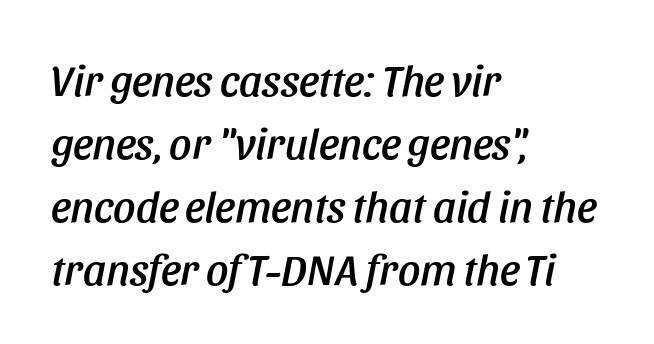
Q: Is the text italic (slanted)? A: Yes, it leans right by about 11 degrees.
Q: Is the text underlined? A: No.
Q: How is the paragraph aligned? A: Left-aligned.
Q: Is the spacing between letters normal or unusually wide? A: Normal.
Q: Is the spacing between lines tight, normal or loose? A: Normal.
Q: Width (condensed, normal, or wide)? A: Condensed.
Q: Stroke contrast? A: Low.
Q: x-height? A: Large.
Q: Monospaced? A: No.
